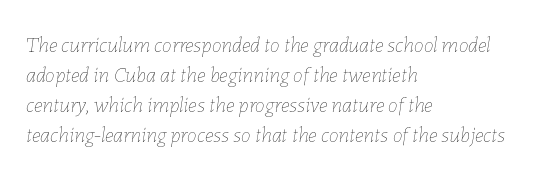
Q: Is the text bold? A: No.
Q: Is the text italic (slanted)? A: Yes, it leans right by about 7 degrees.
Q: Is the text underlined? A: No.
Q: How is the paragraph aligned? A: Left-aligned.
Q: Is the spacing between letters normal or unusually wide? A: Normal.
Q: Is the spacing between lines tight, normal or loose? A: Normal.
